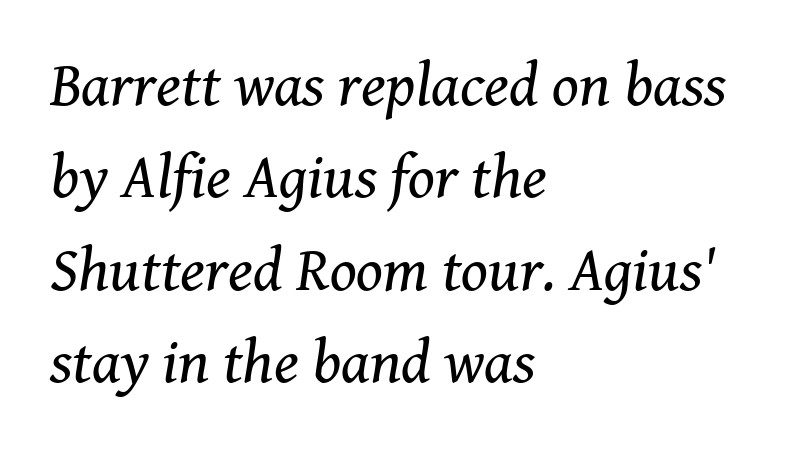
{"serif": "yes", "italic": "yes", "lean": "right", "slant_degrees": 8, "bold": "no", "weight": "regular", "width": "normal", "stroke_contrast": "medium", "x_height": "medium", "monospaced": "no", "underline": "no", "align": "left", "line_spacing": "normal", "line_spacing_ratio": 1.49, "letter_spacing": "normal", "letter_spacing_em": 0.0, "glyph_px": 62}
